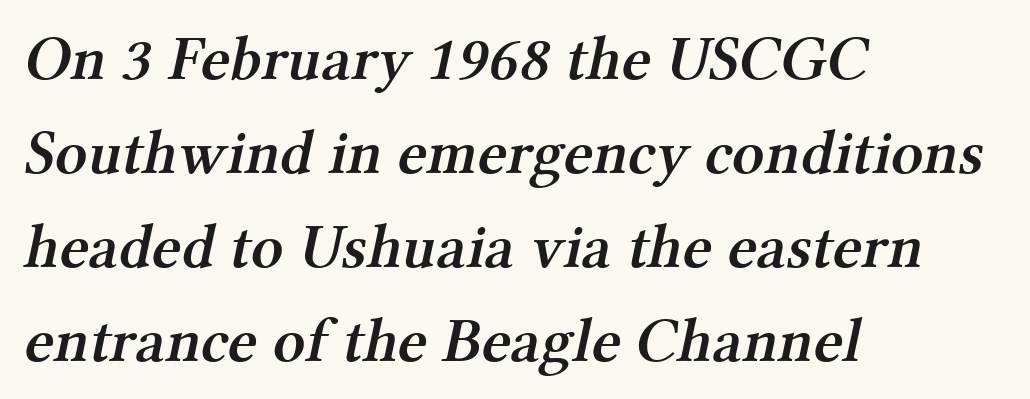
The image shows 63 px semibold serif type; set left-aligned, normal line spacing (1.49x), normal letter spacing, not underlined; medium stroke contrast and a medium x-height.
